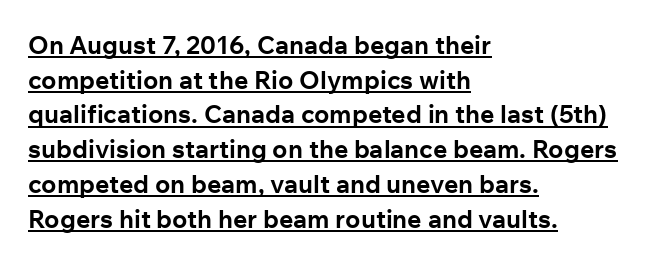
As a designer I'd log this as weight 700, bold. Looks like someone drew a line under every word here. The space between consecutive lines is moderate. Where is the straight margin? On the left. Honestly, the letter spacing is just normal — you wouldn't notice it. Does the lettering tilt? It doesn't — this is upright.
